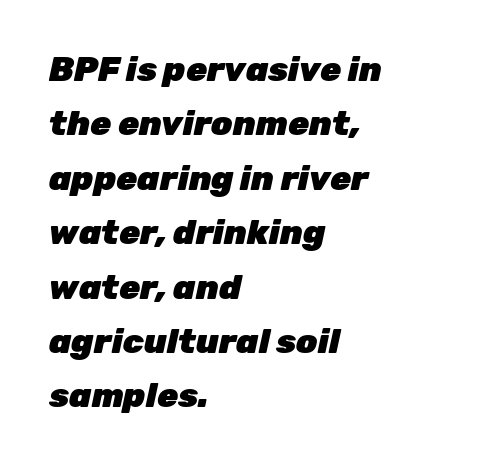
Q: Is the text bold? A: Yes.
Q: Is the text italic (slanted)? A: Yes, it leans right by about 12 degrees.
Q: Is the text underlined? A: No.
Q: How is the paragraph aligned? A: Left-aligned.
Q: Is the spacing between letters normal or unusually wide? A: Normal.
Q: Is the spacing between lines tight, normal or loose? A: Normal.
Q: Width (condensed, normal, or wide)? A: Normal.
Q: Stroke contrast? A: Low.
Q: x-height? A: Medium.
Q: Monospaced? A: No.
